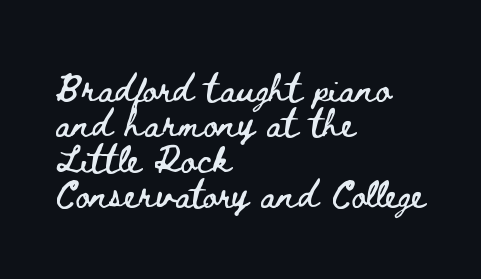
Q: Is the text underlined? A: No.
Q: How is the paragraph aligned? A: Left-aligned.
Q: Is the spacing between letters normal or unusually wide? A: Normal.
Q: Is the spacing between lines tight, normal or loose? A: Normal.
Q: Width (condensed, normal, or wide)? A: Wide.
Q: Stroke contrast? A: Low.
Q: x-height? A: Small.
Q: Monospaced? A: No.
